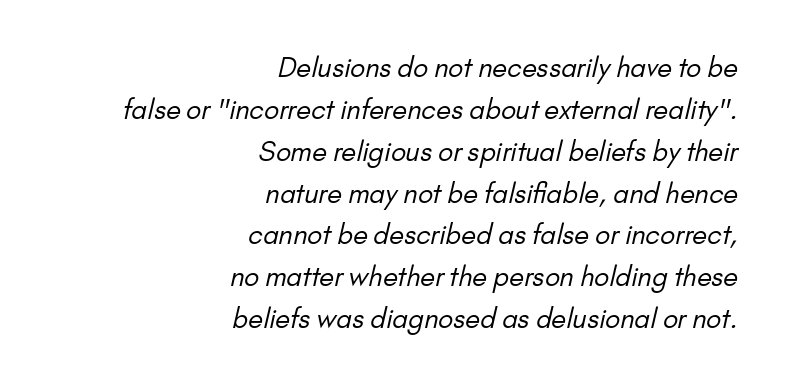
The image shows 27 px text type; set right-aligned, normal line spacing (1.55x), normal letter spacing, not underlined.
